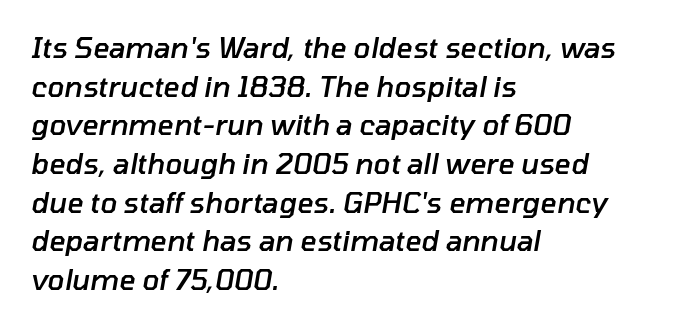
The image shows 28 px semibold type, italic (leaning right); set left-aligned, normal line spacing (1.38x), normal letter spacing, not underlined; low stroke contrast and a medium x-height.
